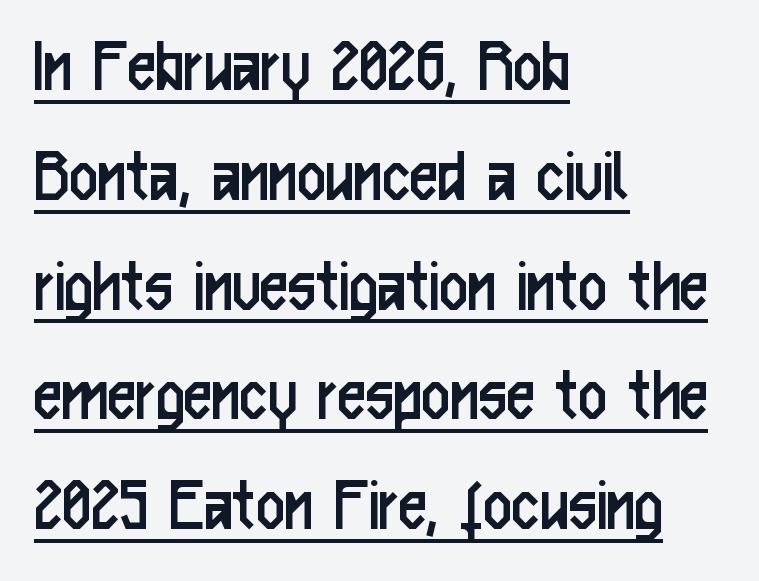
The image shows 79 px regular-weight, condensed sans-serif type, upright; set left-aligned, normal line spacing (1.39x), normal letter spacing, underlined; low stroke contrast and a medium x-height.
